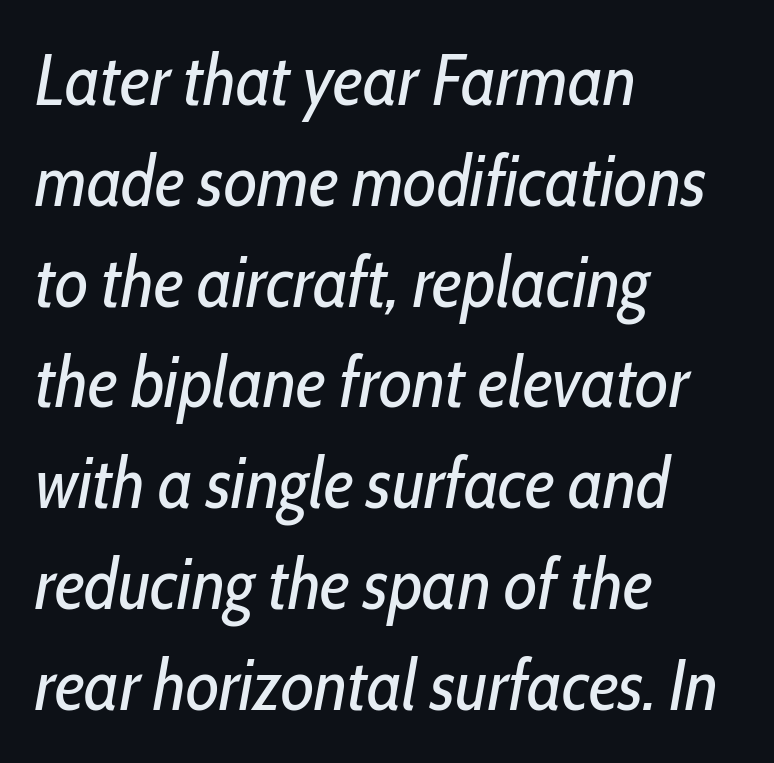
A clean baseline with only descenders dipping below it. Vertical spacing — default. When letters slant like this, we call the style italic. Weight class: somewhere from thin through regular. Spacing verdict: proportional, widths tailored to each character. Notice how the passage keeps a crisp vertical edge on the left only.
